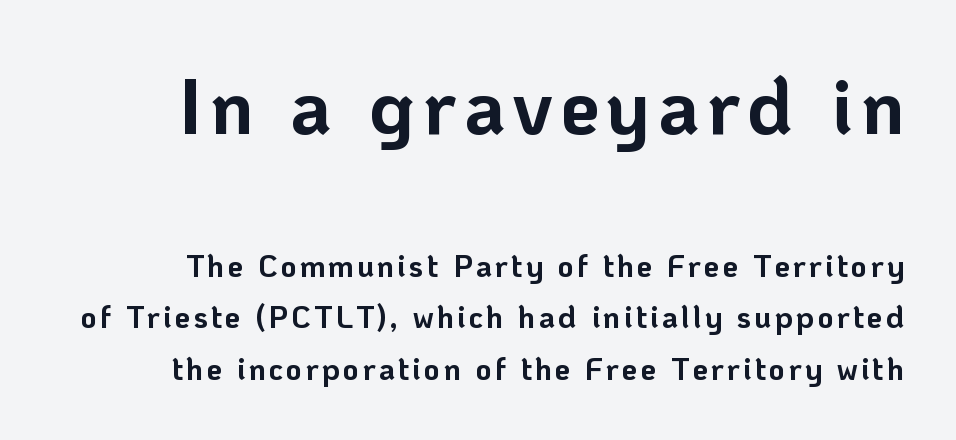
{"serif": "no", "italic": "no", "bold": "yes", "weight": "bold", "width": "normal", "stroke_contrast": "low", "x_height": "medium", "monospaced": "no", "underline": "no", "line_spacing": "normal", "line_spacing_ratio": 1.66, "larger_block": "first", "size_ratio": 2.52, "glyph_px": 78}
